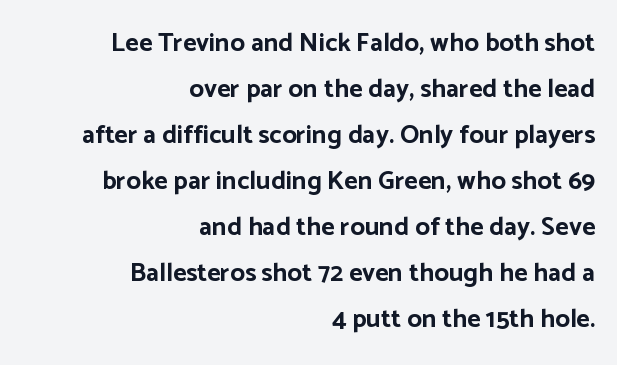
{"italic": "no", "bold": "yes", "underline": "no", "align": "right", "line_spacing_ratio": 1.77, "letter_spacing": "normal", "letter_spacing_em": 0.0, "glyph_px": 26}
